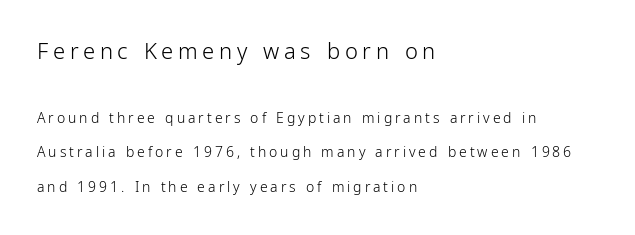
{"italic": "no", "bold": "no", "underline": "no", "align": "left", "line_spacing": "loose", "line_spacing_ratio": 2.46, "letter_spacing": "wide", "letter_spacing_em": 0.21, "larger_block": "first", "size_ratio": 1.57, "glyph_px": 22}
